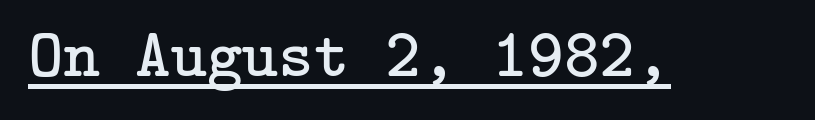
The specimen reads as upright at a glance. Unlike a clean sans, this face finishes its strokes with serifs. This is not heavy type; no bold has been used. Observe the ordinary spacing: letters are neighbours, not strangers.
